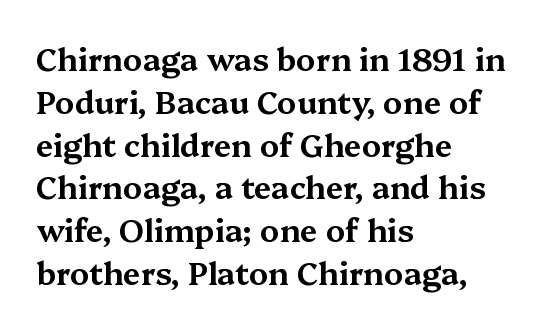
The image shows 31 px wide serif type, upright; set left-aligned, normal line spacing (1.38x), normal letter spacing, not underlined; medium stroke contrast and a medium x-height.
